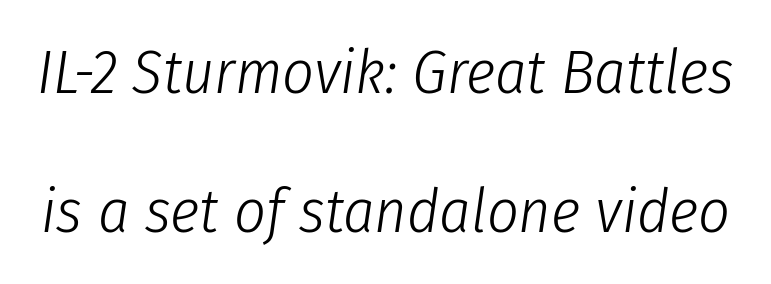
Q: Is the text bold? A: No.
Q: Is the text italic (slanted)? A: Yes, it leans right by about 8 degrees.
Q: Is the text underlined? A: No.
Q: Is the spacing between letters normal or unusually wide? A: Normal.
Q: Is the spacing between lines tight, normal or loose? A: Loose.
Q: Width (condensed, normal, or wide)? A: Condensed.
Q: Stroke contrast? A: Low.
Q: x-height? A: Medium.
Q: Monospaced? A: No.
